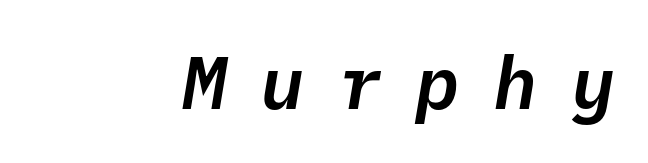
{"italic": "yes", "lean": "right", "slant_degrees": 10, "width": "normal", "stroke_contrast": "low", "x_height": "medium", "monospaced": "yes", "underline": "no", "align": "right", "letter_spacing": "wide", "letter_spacing_em": 0.45, "glyph_px": 74}
